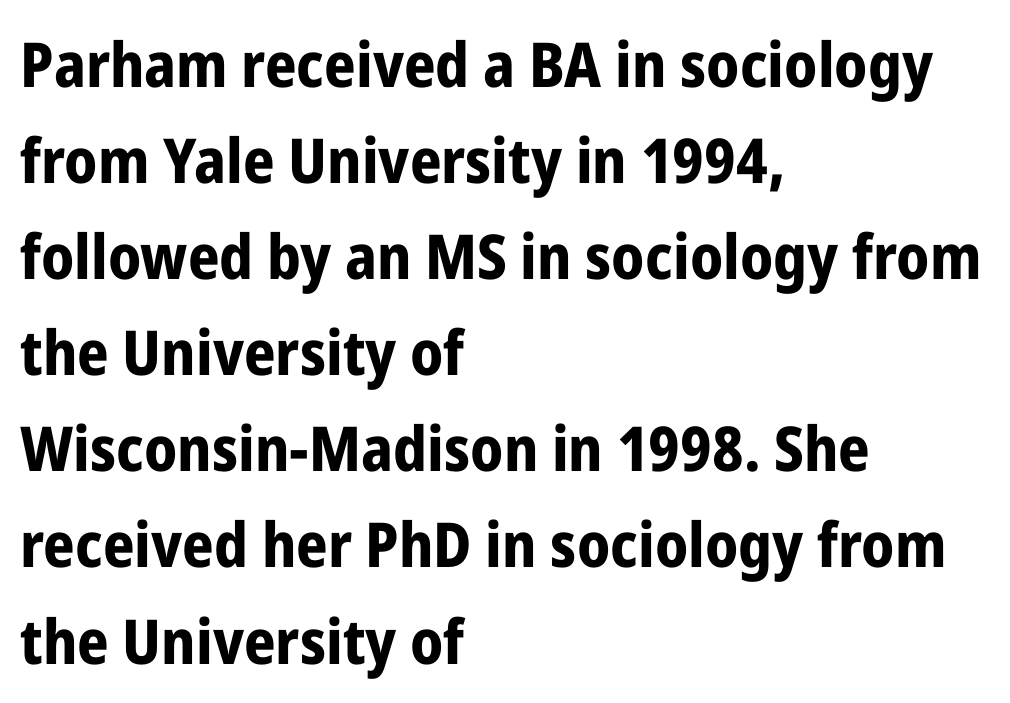
Q: Is the text bold? A: Yes.
Q: Is the text italic (slanted)? A: No, it is upright.
Q: Is the typeface a serif or a sans-serif typeface? A: Sans-serif.
Q: Is the text underlined? A: No.
Q: How is the paragraph aligned? A: Left-aligned.
Q: Is the spacing between letters normal or unusually wide? A: Normal.
Q: Is the spacing between lines tight, normal or loose? A: Normal.
Q: Width (condensed, normal, or wide)? A: Condensed.
Q: Stroke contrast? A: Low.
Q: x-height? A: Medium.
Q: Monospaced? A: No.
